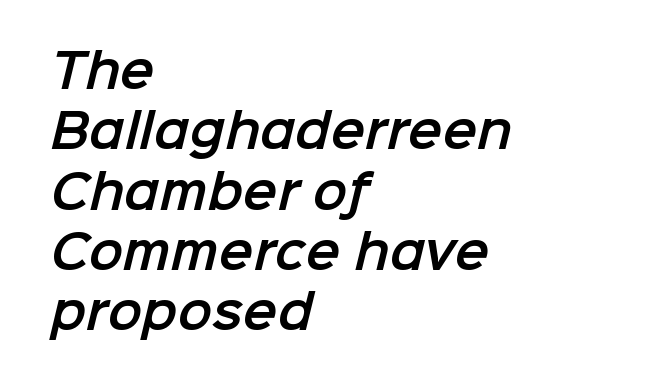
{"serif": "no", "width": "normal", "stroke_contrast": "low", "x_height": "medium", "monospaced": "no", "underline": "no", "align": "left", "line_spacing": "normal", "line_spacing_ratio": 1.31, "letter_spacing": "normal", "letter_spacing_em": 0.0, "glyph_px": 46}
